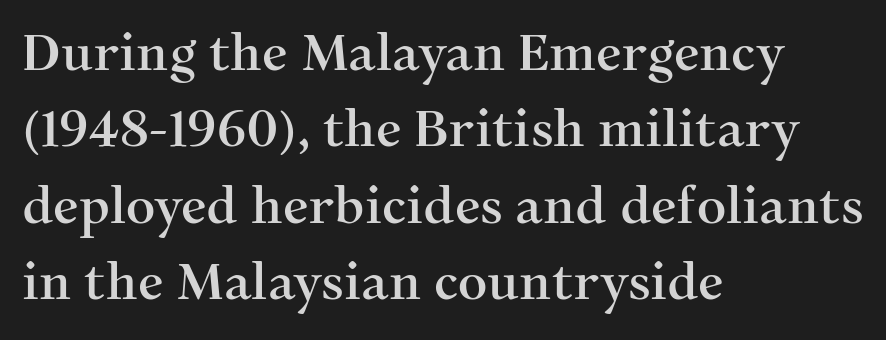
The image shows 51 px serif type, upright; set left-aligned, normal line spacing (1.5x), normal letter spacing, not underlined; medium stroke contrast and a medium x-height.
